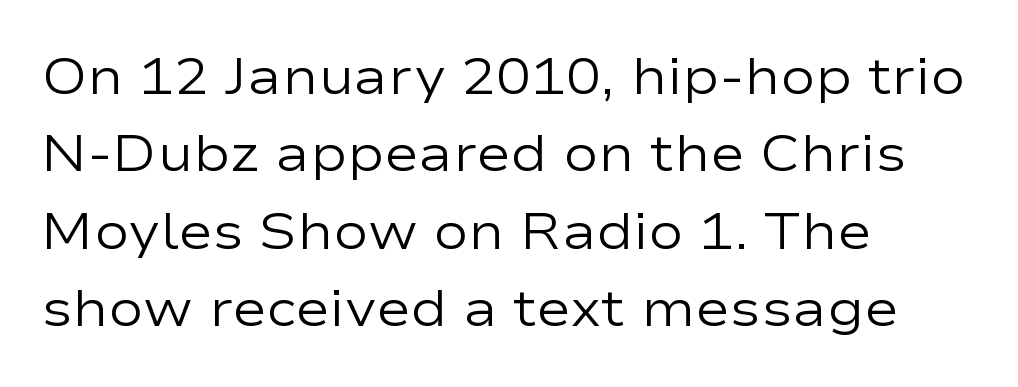
{"serif": "no", "italic": "no", "bold": "no", "weight": "regular", "width": "wide", "stroke_contrast": "low", "x_height": "medium", "monospaced": "no", "underline": "no", "align": "left", "line_spacing": "normal", "line_spacing_ratio": 1.49, "letter_spacing": "normal", "letter_spacing_em": 0.0, "glyph_px": 52}
